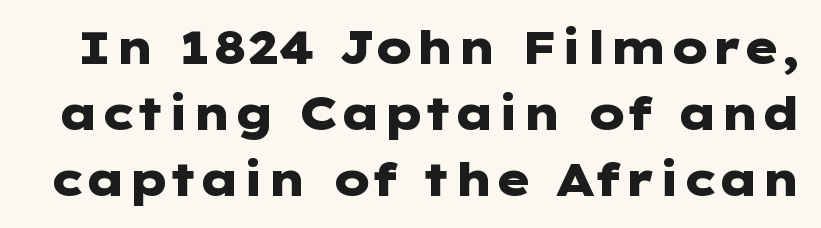
No feet cap the strokes, marking this as sans-serif type. The area under the type is left untouched. Each glyph is drawn with heavy, bold strokes. Inter-character spacing is left at the font's built-in metrics.
